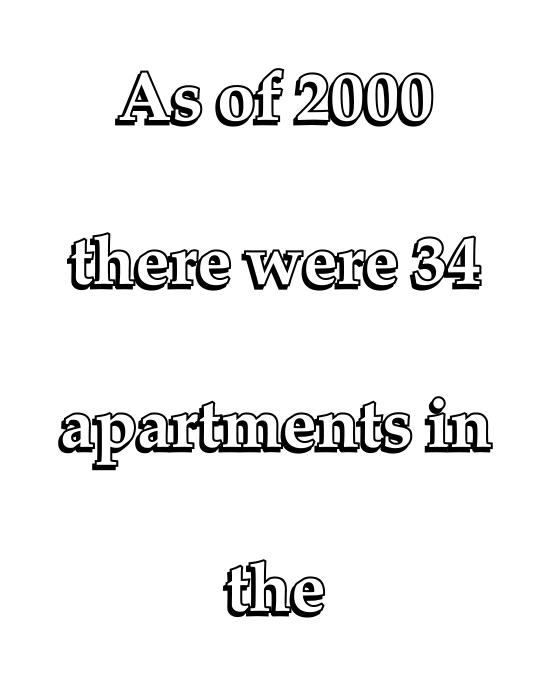
The image shows 69 px text type, upright; set centered, loose line spacing (2.37x), normal letter spacing, not underlined; a medium x-height.
